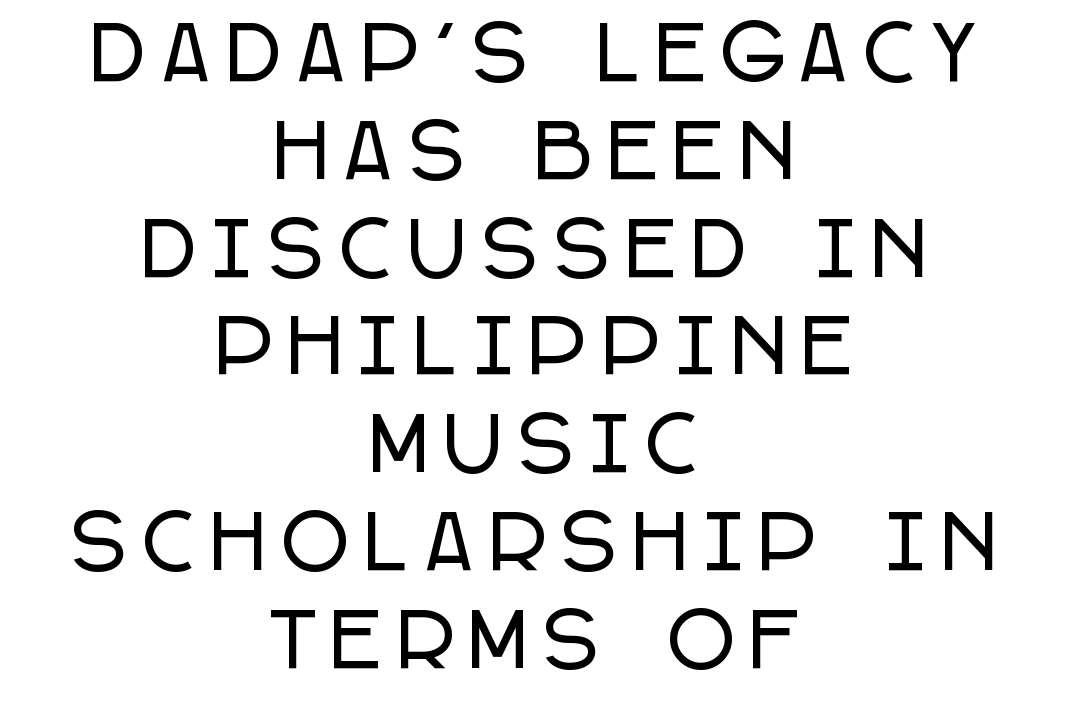
The image shows 73 px condensed sans-serif type, upright; set centered, normal line spacing (1.34x), unusually wide letter spacing (+0.23 em), not underlined; low stroke contrast and a large x-height.
